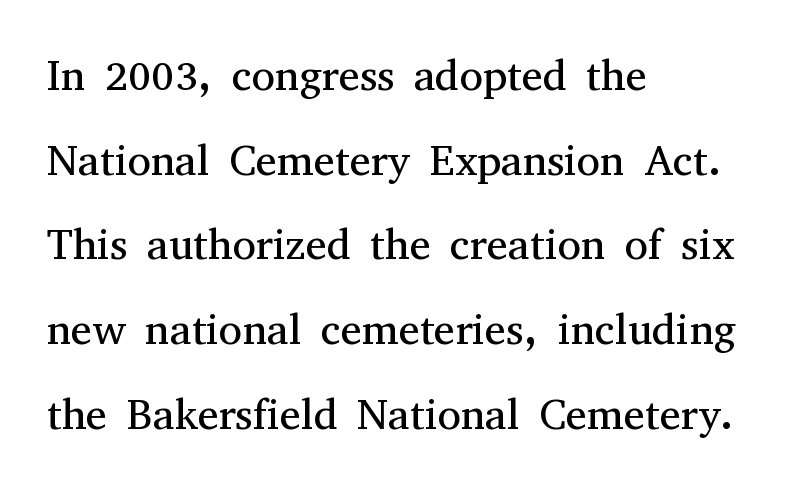
Any mark beneath the type? The region is blank. Casual observation: everything's shoved over to the left. Type style note: has serifs. This sample has the flowing, uneven cadence of proportional lettering. Each new line begins a long way beneath the previous one. Letters have the restrained weight of plain body copy at most.
